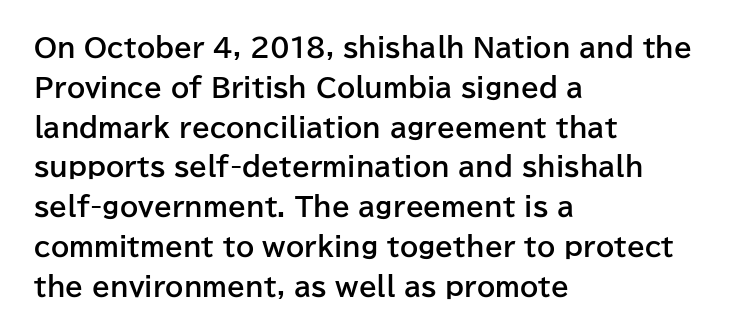
The image shows 26 px bold type, upright; set left-aligned, normal line spacing (1.53x), normal letter spacing, not underlined.
